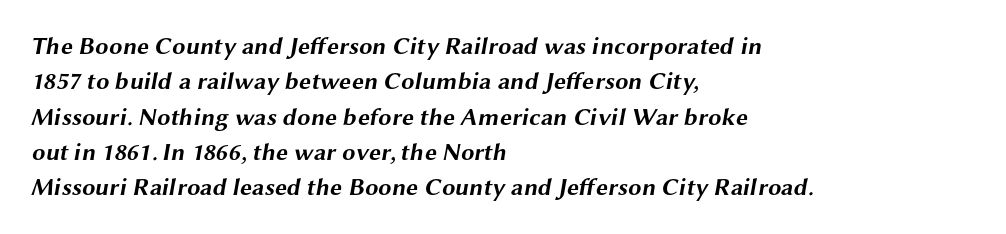
The image shows 24 px bold type; set left-aligned, normal line spacing (1.47x), normal letter spacing, not underlined.
